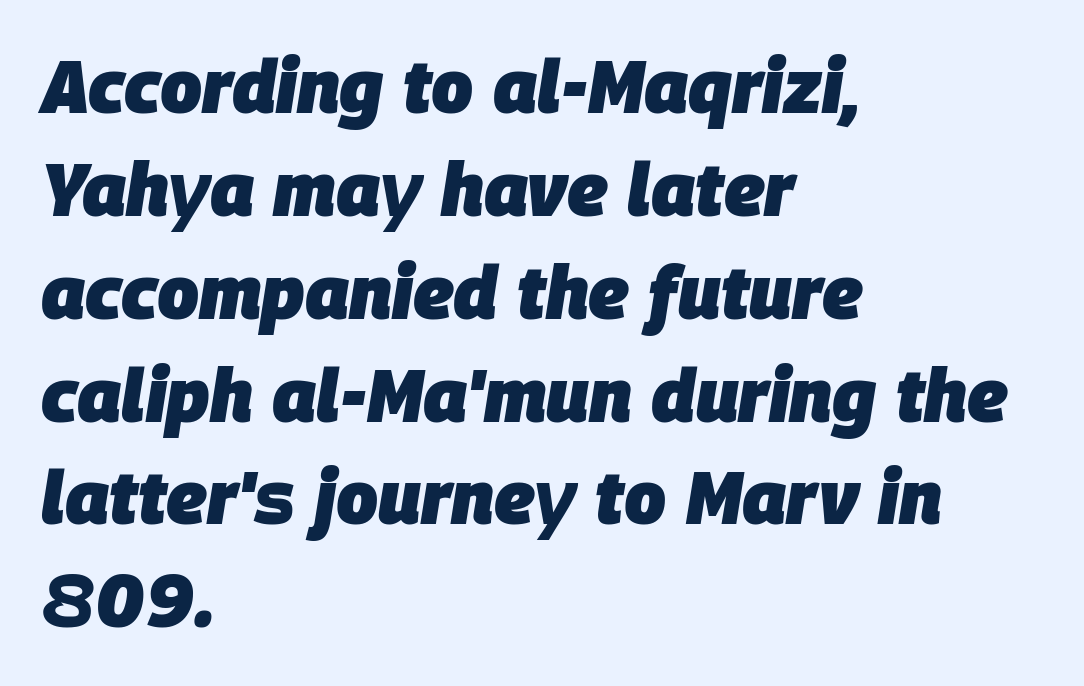
Q: Is the text bold? A: Yes.
Q: Is the text italic (slanted)? A: Yes, it leans right by about 9 degrees.
Q: Is the text underlined? A: No.
Q: How is the paragraph aligned? A: Left-aligned.
Q: Is the spacing between letters normal or unusually wide? A: Normal.
Q: Is the spacing between lines tight, normal or loose? A: Normal.
Q: Width (condensed, normal, or wide)? A: Normal.
Q: Stroke contrast? A: Low.
Q: x-height? A: Large.
Q: Monospaced? A: No.
